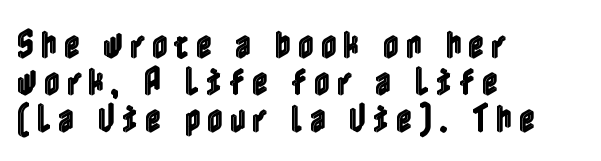
Q: Is the text italic (slanted)? A: No, it is upright.
Q: Is the text underlined? A: No.
Q: How is the paragraph aligned? A: Left-aligned.
Q: Is the spacing between letters normal or unusually wide? A: Unusually wide.
Q: Width (condensed, normal, or wide)? A: Condensed.
Q: x-height? A: Medium.
